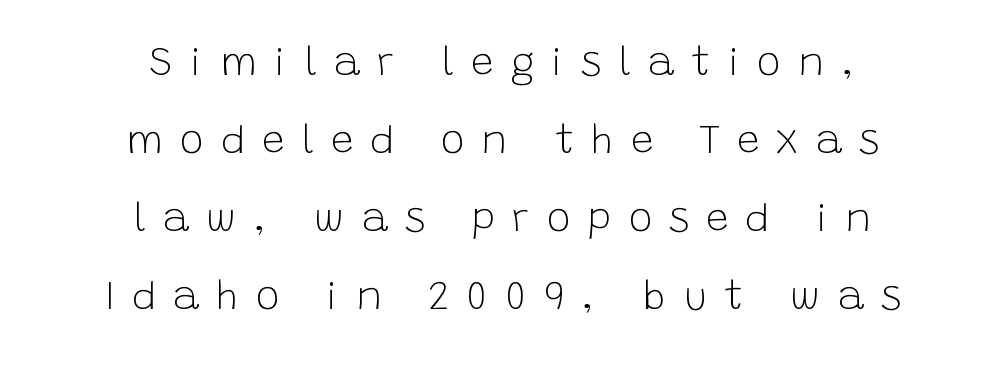
The rendering uses natural spacing where letterforms have individual widths. The zone under the glyphs is completely vacant. How would I describe the line gaps? Wide and relaxed. These glyphs show unthickened strokes, regular width or finer. A sans-serif font was chosen for this passage.
